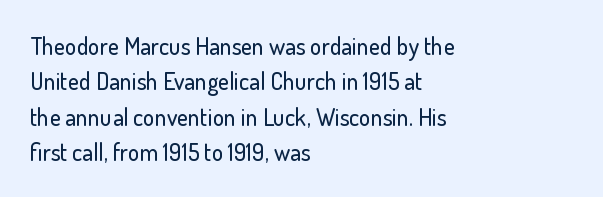
{"italic": "no", "underline": "no", "align": "left", "line_spacing": "normal", "line_spacing_ratio": 1.47, "letter_spacing": "normal", "letter_spacing_em": 0.0, "glyph_px": 24}
